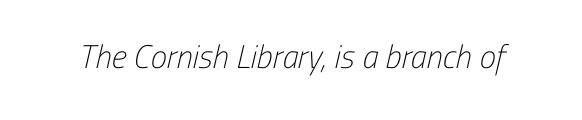
Q: Is the text bold? A: No.
Q: Is the typeface a serif or a sans-serif typeface? A: Sans-serif.
Q: Is the text underlined? A: No.
Q: Is the spacing between letters normal or unusually wide? A: Normal.
Q: Width (condensed, normal, or wide)? A: Condensed.
Q: Stroke contrast? A: Low.
Q: x-height? A: Medium.
Q: Monospaced? A: No.
